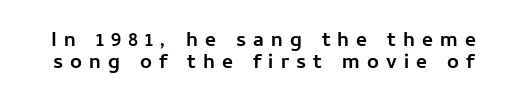
These lines huddle together more closely than default settings would place them. Bare-footed words on every line. These words are printed bold, with thick strokes throughout. You could only call the tracking loose — the letters float apart.
